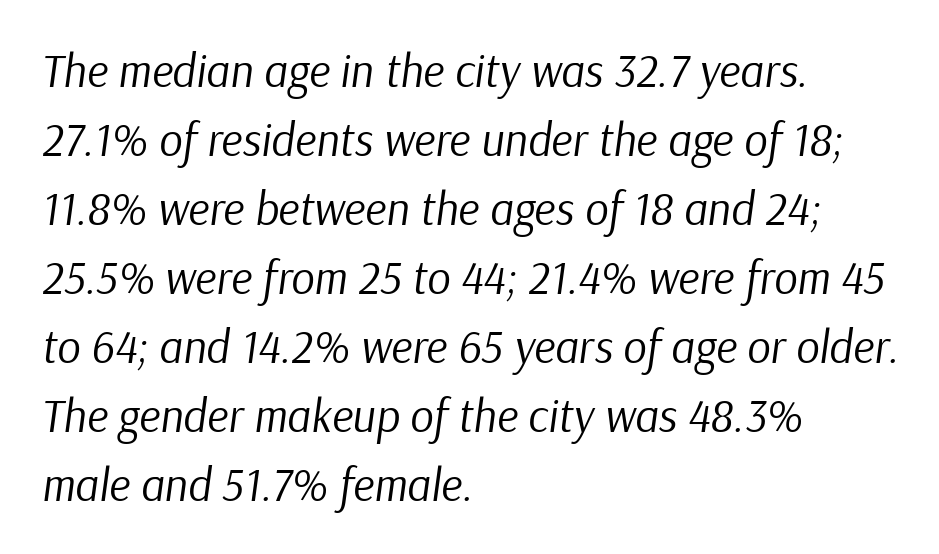
The lines are quadded left. Vertical spacing — default. A typesetter would call this proportional, since set widths differ per character. Standard letterfit; no display-style spreading of the glyphs. No heavy texture on the line: the type isn't bold. When letters slant like this, we call the style italic.
